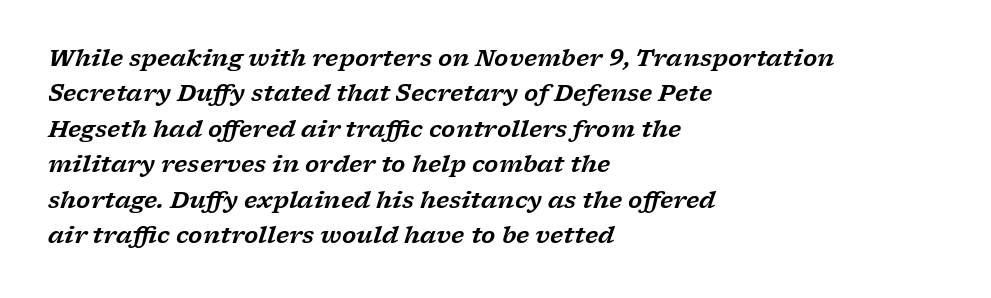
The image shows 23 px text type, italic (leaning right); set left-aligned, normal line spacing (1.54x), normal letter spacing, not underlined.
